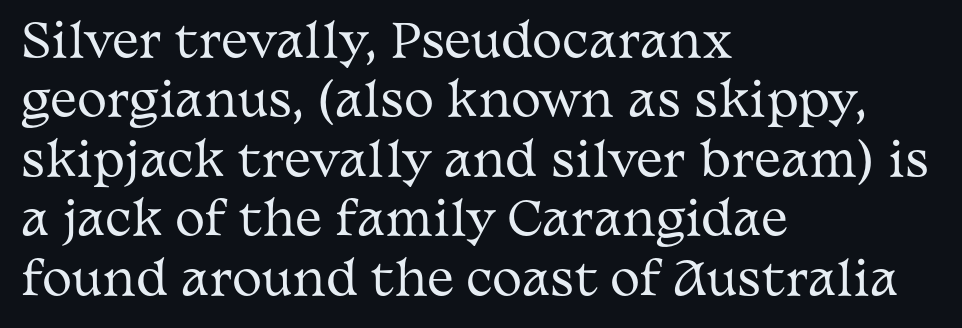
Q: Is the text bold? A: No.
Q: Is the text italic (slanted)? A: No, it is upright.
Q: Is the typeface a serif or a sans-serif typeface? A: Serif.
Q: Is the text underlined? A: No.
Q: How is the paragraph aligned? A: Left-aligned.
Q: Is the spacing between letters normal or unusually wide? A: Normal.
Q: Is the spacing between lines tight, normal or loose? A: Normal.
Q: Width (condensed, normal, or wide)? A: Wide.
Q: Stroke contrast? A: Medium.
Q: x-height? A: Medium.
Q: Monospaced? A: No.
